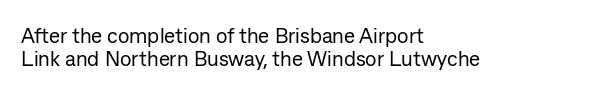
The image shows 21 px text type, upright; set left-aligned, tight line spacing (1.1x), normal letter spacing, not underlined.
